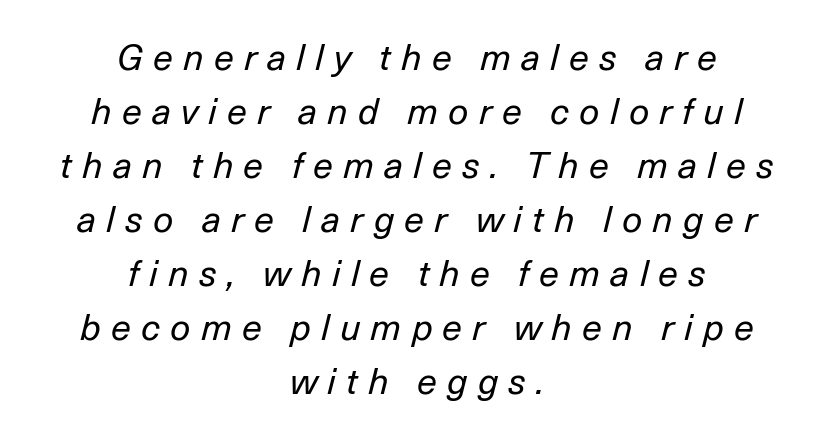
{"italic": "yes", "lean": "right", "slant_degrees": 14, "bold": "no", "weight": "regular", "width": "normal", "stroke_contrast": "low", "x_height": "medium", "monospaced": "no", "underline": "no", "align": "center", "line_spacing": "normal", "line_spacing_ratio": 1.5, "letter_spacing": "wide", "letter_spacing_em": 0.28, "glyph_px": 36}
